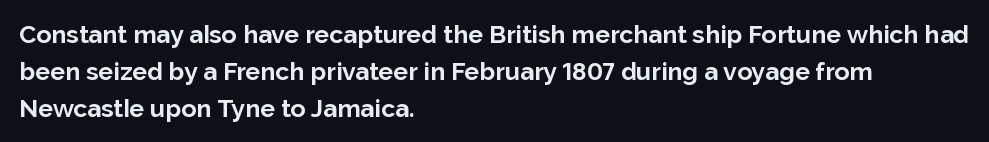
{"italic": "no", "bold": "yes", "underline": "no", "align": "left", "line_spacing": "normal", "line_spacing_ratio": 1.48, "letter_spacing": "normal", "letter_spacing_em": 0.0, "glyph_px": 25}
